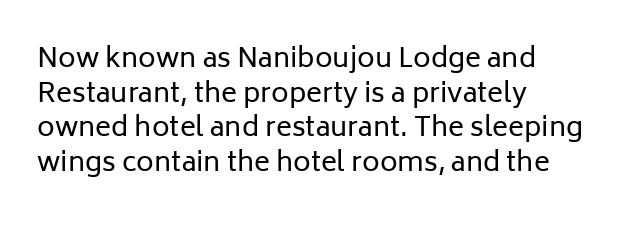
Q: Is the text bold? A: No.
Q: Is the text italic (slanted)? A: No, it is upright.
Q: Is the text underlined? A: No.
Q: How is the paragraph aligned? A: Left-aligned.
Q: Is the spacing between letters normal or unusually wide? A: Normal.
Q: Is the spacing between lines tight, normal or loose? A: Normal.
